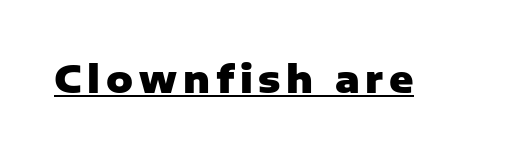
Each letter's strokes conclude bluntly, with no projecting serifs. The face used here has the dense, thick strokes of a bold. A rule runs beneath these lines of type. Posture: straight, roman, zero tilt.
